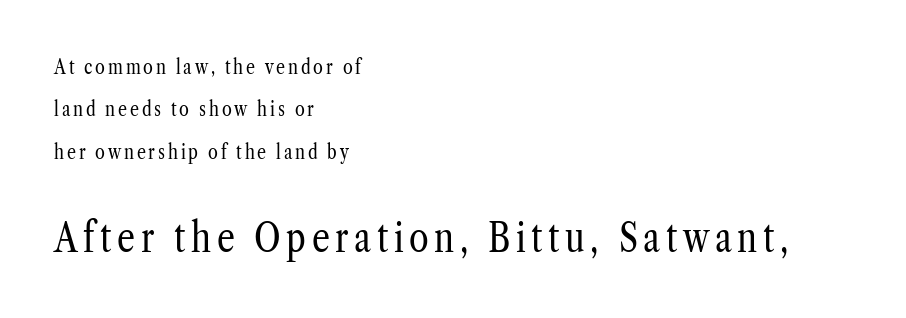
The typeface has the unassuming heft of standard copy or less. Note the varied advance widths — an 'i' is clearly narrower than an 'm'. Here the second block reads like a headline and the first like body copy. The lines are quadded left.
